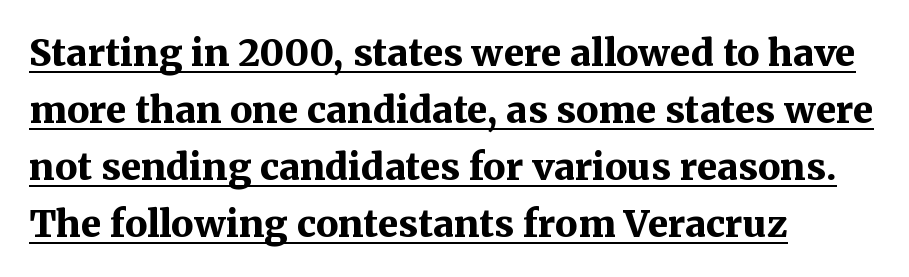
{"serif": "yes", "italic": "no", "bold": "yes", "weight": "bold", "width": "normal", "stroke_contrast": "medium", "x_height": "medium", "monospaced": "no", "underline": "yes", "align": "left", "line_spacing": "normal", "line_spacing_ratio": 1.54, "letter_spacing": "normal", "letter_spacing_em": 0.0, "glyph_px": 37}
